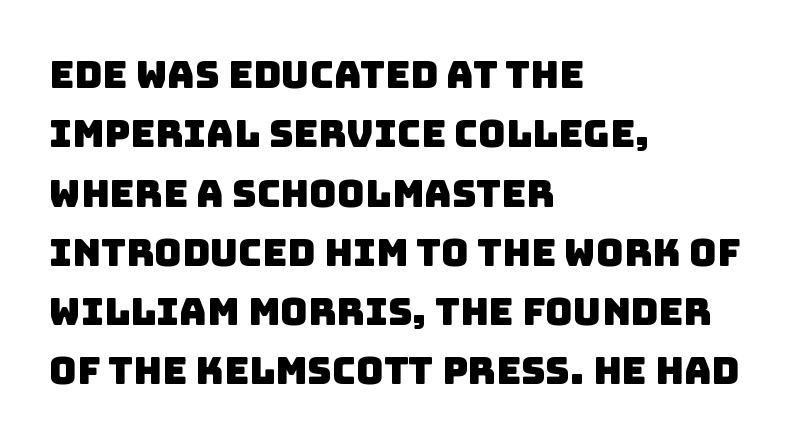
Students, observe: this is what conventionally led text looks like. Which margin do the lines hug? The left one — the right edge is uneven. Each word holds together tightly as a unit, with standard inter-letter gaps. Each row of text sits above clean, open space. A typesetter would call this proportional, since set widths differ per character. Grotesque or geometric, the face here clearly has no serifs.
